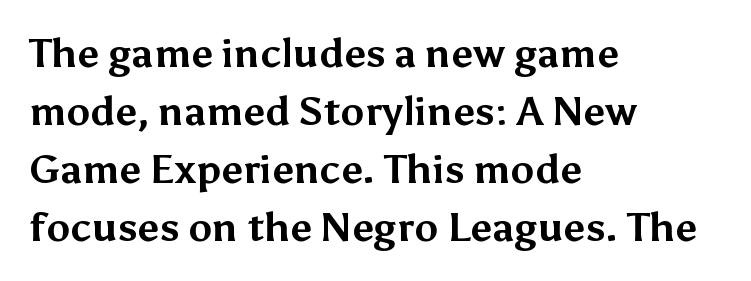
The image shows 40 px bold sans-serif type, upright; set left-aligned, normal line spacing (1.45x), normal letter spacing, not underlined; medium stroke contrast and a medium x-height.
